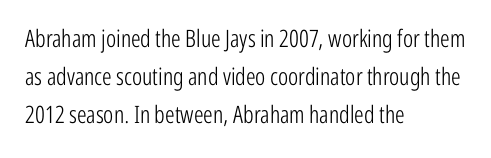
Q: Is the text bold? A: No.
Q: Is the text italic (slanted)? A: No, it is upright.
Q: Is the text underlined? A: No.
Q: How is the paragraph aligned? A: Left-aligned.
Q: Is the spacing between letters normal or unusually wide? A: Normal.
Q: Is the spacing between lines tight, normal or loose? A: Normal.
